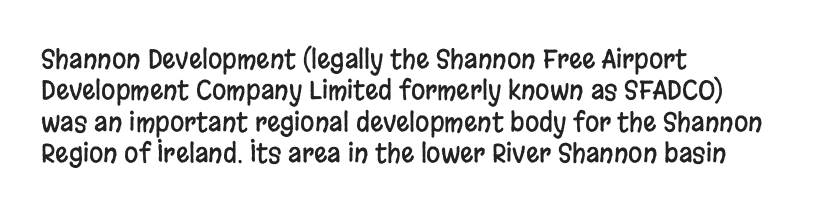
Q: Is the text italic (slanted)? A: No, it is upright.
Q: Is the text underlined? A: No.
Q: How is the paragraph aligned? A: Left-aligned.
Q: Is the spacing between letters normal or unusually wide? A: Normal.
